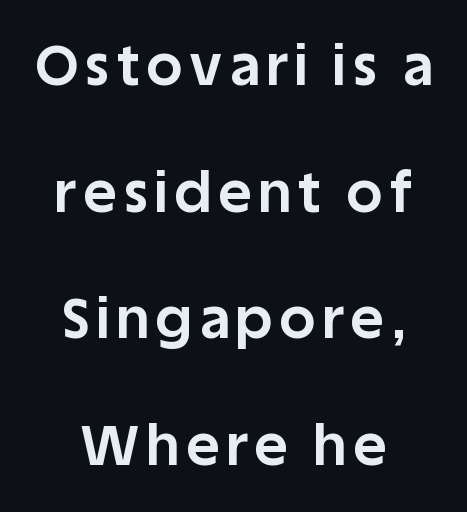
The image shows 56 px bold sans-serif type, upright; set centered, loose line spacing (2.26x), not underlined; low stroke contrast and a large x-height.
